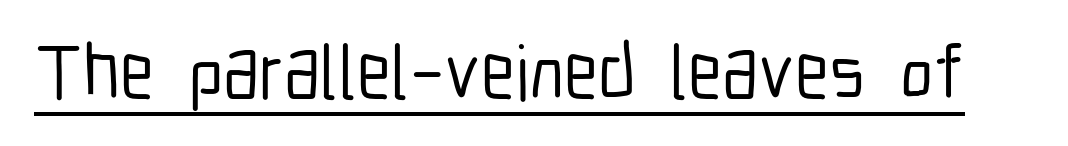
The face used here is a sans, in the tradition of grotesques and geometrics. The string is rendered with underlining switched on. There is no visible air inserted between adjacent glyphs. Characters remain perfectly vertical along every line.
